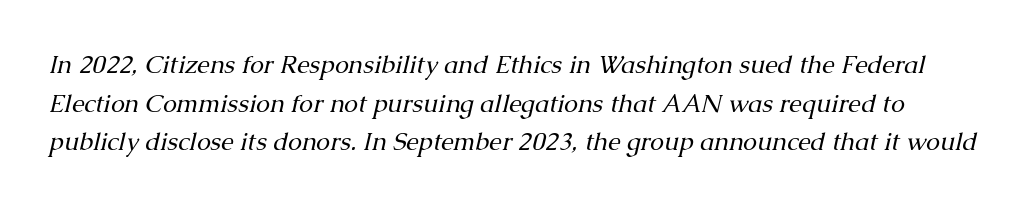
The glyphs are unaccompanied by any horizontal stroke below them. The whole block is typeset with a tilt. Nobody touched the tracking dial on this one. Evenly set lines give the paragraph a standard silhouette. No chunkiness to these letters — they're not bold.
